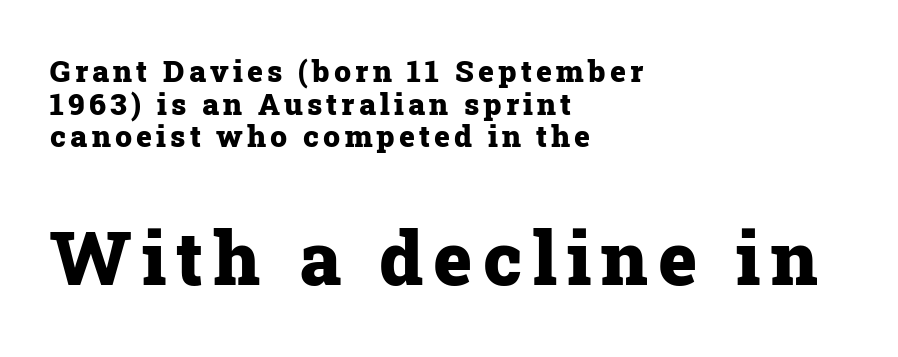
{"serif": "yes", "italic": "no", "bold": "yes", "weight": "heavy", "width": "normal", "stroke_contrast": "low", "x_height": "medium", "monospaced": "no", "underline": "no", "align": "left", "line_spacing": "tight", "line_spacing_ratio": 1.09, "larger_block": "second", "size_ratio": 2.47, "glyph_px": 74}
